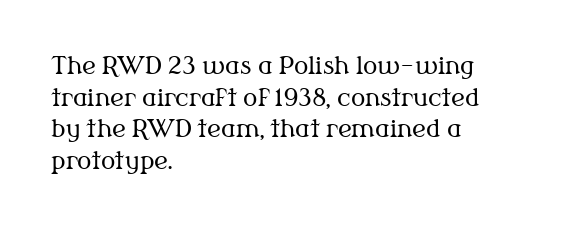
Leftover space on each line is placed entirely after the last word. The typesetting does not lean heavy: it is not bold. Honestly, the letter spacing is just normal — you wouldn't notice it. Underline: absent. If you drew a line through each stem, it would be perfectly vertical.
